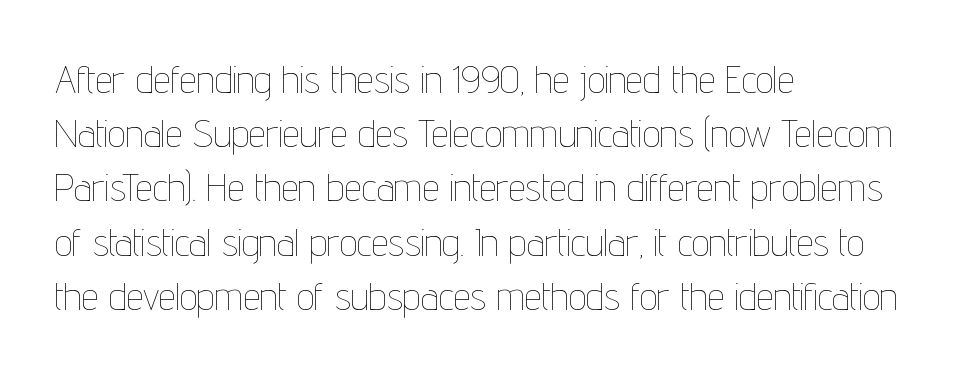
Caption: standard tracking, unaltered. These lines are set flush left with a ragged right edge. Is this a fixed-width face? No — the glyphs have proportional, varying widths. Every character sits straight up, as roman type does. Caption: face not bold, strokes unweighted. Nobody drew a line under any word here.
